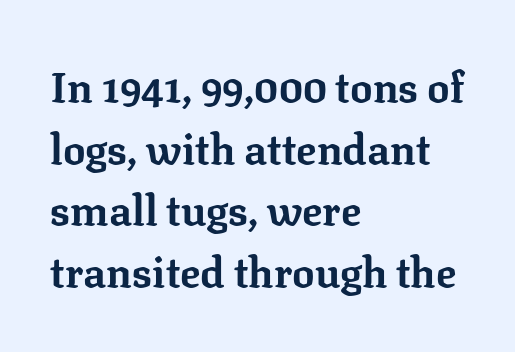
The image shows 42 px bold serif type, upright; set left-aligned, normal line spacing (1.47x), normal letter spacing, not underlined; low stroke contrast and a medium x-height.
